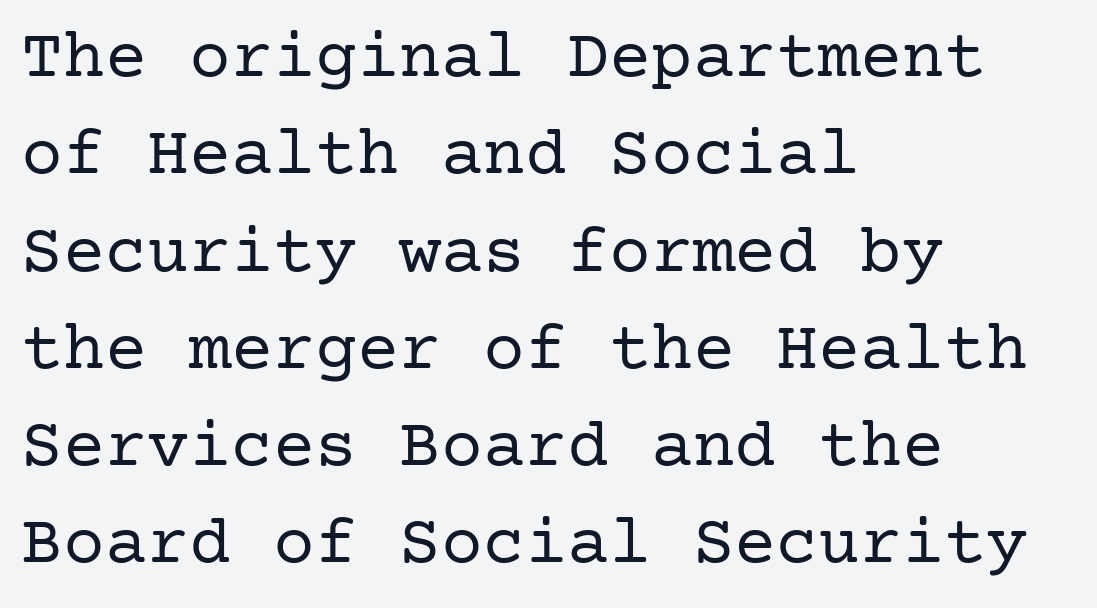
Q: Is the text bold? A: No.
Q: Is the text italic (slanted)? A: No, it is upright.
Q: Is the typeface a serif or a sans-serif typeface? A: Serif.
Q: Is the text underlined? A: No.
Q: How is the paragraph aligned? A: Left-aligned.
Q: Is the spacing between letters normal or unusually wide? A: Normal.
Q: Is the spacing between lines tight, normal or loose? A: Normal.
Q: Width (condensed, normal, or wide)? A: Normal.
Q: Stroke contrast? A: Low.
Q: x-height? A: Medium.
